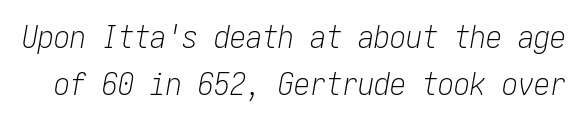
{"italic": "yes", "lean": "right", "slant_degrees": 10, "bold": "no", "weight": "light", "width": "condensed", "stroke_contrast": "low", "x_height": "medium", "underline": "no", "line_spacing": "normal", "line_spacing_ratio": 1.47, "letter_spacing": "normal", "letter_spacing_em": 0.0, "glyph_px": 32}
